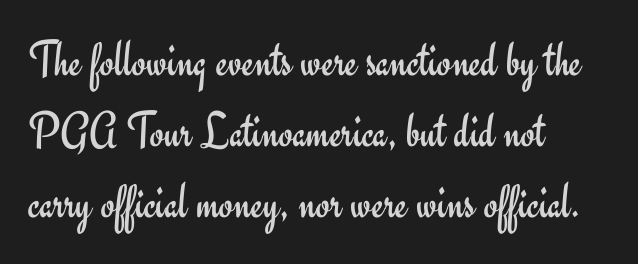
This sample keeps an unexceptional amount of space between lines. In terms of letterform style, serifs are entirely absent. The rag falls on the right side of this text block. How are the letters spaced? Ordinarily, with no added tracking.
